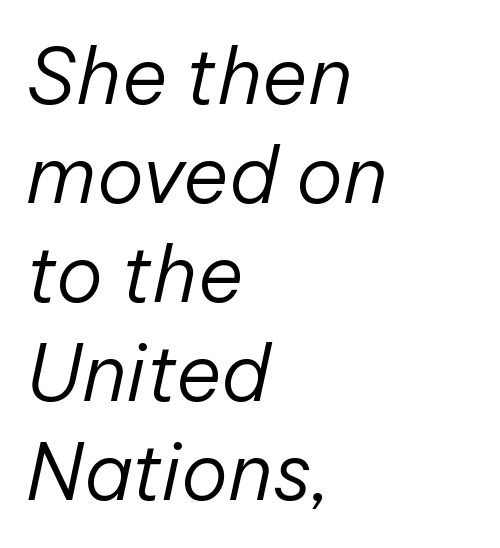
{"italic": "yes", "lean": "right", "slant_degrees": 12, "bold": "no", "weight": "regular", "width": "normal", "stroke_contrast": "low", "x_height": "medium", "monospaced": "no", "underline": "no", "align": "left", "line_spacing": "normal", "line_spacing_ratio": 1.27, "letter_spacing": "normal", "letter_spacing_em": 0.0, "glyph_px": 78}
